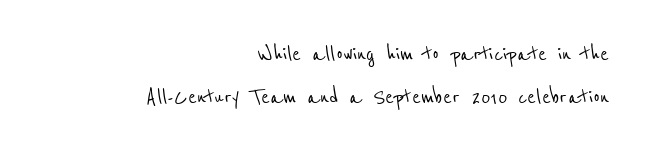
The passage shown has conventional tracking throughout. Glance below the letters and you will spot only blank space. The compositor pushed each line to the right boundary. Vertical spacing — default.
